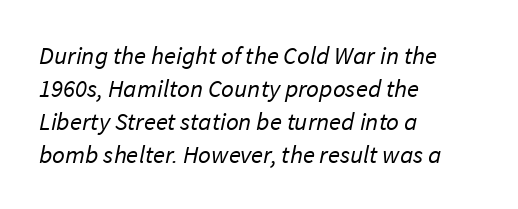
The image shows 25 px text type; set left-aligned, normal line spacing (1.32x), normal letter spacing, not underlined.
